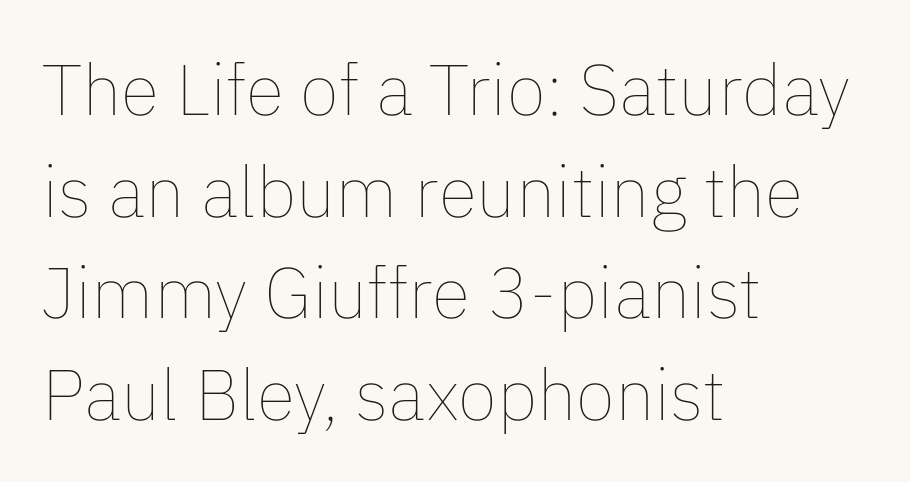
{"italic": "no", "bold": "no", "weight": "thin", "width": "normal", "stroke_contrast": "low", "x_height": "medium", "monospaced": "no", "underline": "no", "align": "left", "line_spacing": "normal", "line_spacing_ratio": 1.43, "letter_spacing": "normal", "letter_spacing_em": 0.0, "glyph_px": 71}
